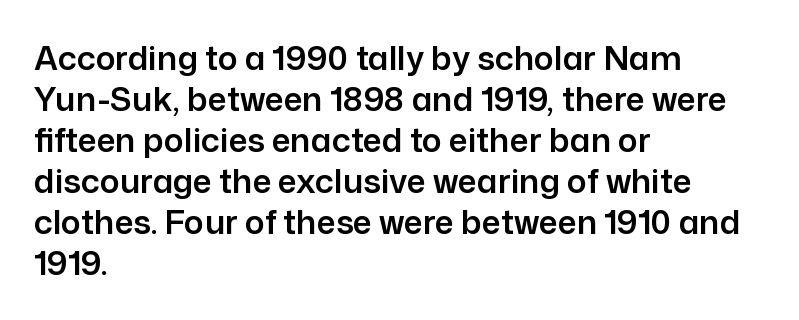
The glyphs in this specimen are sans serif. A typesetter would call this proportional, since set widths differ per character. Every character sits straight up, as roman type does. A student would call this left alignment; a typographer would say flush left, rag right.
